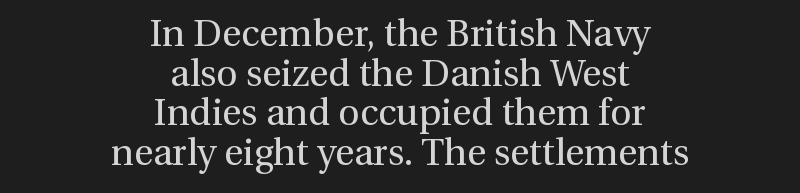
{"serif": "yes", "italic": "no", "bold": "no", "weight": "regular", "width": "normal", "stroke_contrast": "medium", "x_height": "medium", "monospaced": "no", "underline": "no", "align": "center", "line_spacing": "tight", "line_spacing_ratio": 1.07, "letter_spacing": "normal", "letter_spacing_em": 0.0, "glyph_px": 37}
